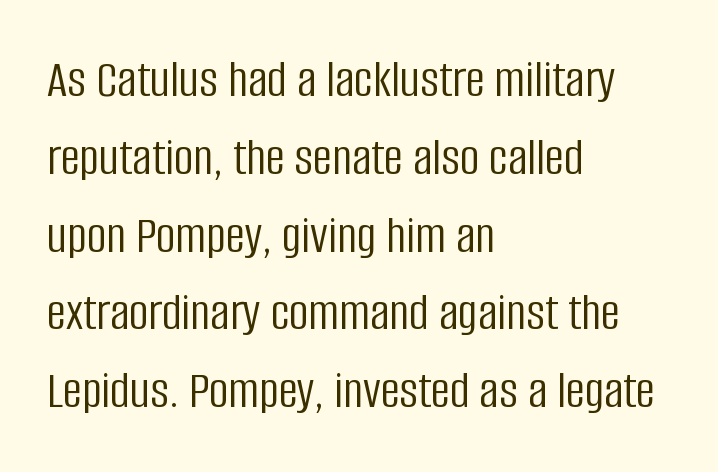
{"serif": "no", "italic": "no", "bold": "no", "weight": "light", "width": "condensed", "stroke_contrast": "low", "x_height": "large", "monospaced": "no", "underline": "no", "align": "left", "line_spacing": "normal", "line_spacing_ratio": 1.44, "letter_spacing": "normal", "letter_spacing_em": 0.0, "glyph_px": 54}
